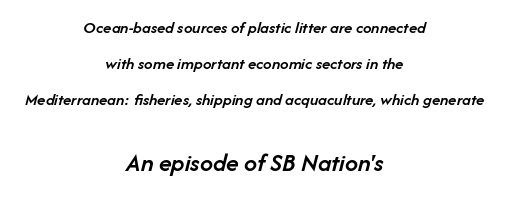
{"italic": "yes", "lean": "right", "slant_degrees": 14, "bold": "semi", "underline": "no", "align": "center", "line_spacing": "loose", "line_spacing_ratio": 2.13, "letter_spacing": "normal", "letter_spacing_em": 0.0, "larger_block": "second", "size_ratio": 1.53, "glyph_px": 26}
